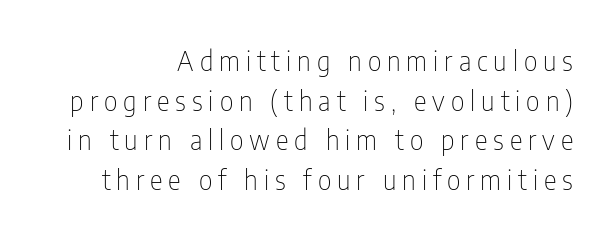
Q: Is the text bold? A: No.
Q: Is the text italic (slanted)? A: No, it is upright.
Q: Is the text underlined? A: No.
Q: How is the paragraph aligned? A: Right-aligned.
Q: Is the spacing between letters normal or unusually wide? A: Unusually wide.
Q: Is the spacing between lines tight, normal or loose? A: Normal.
